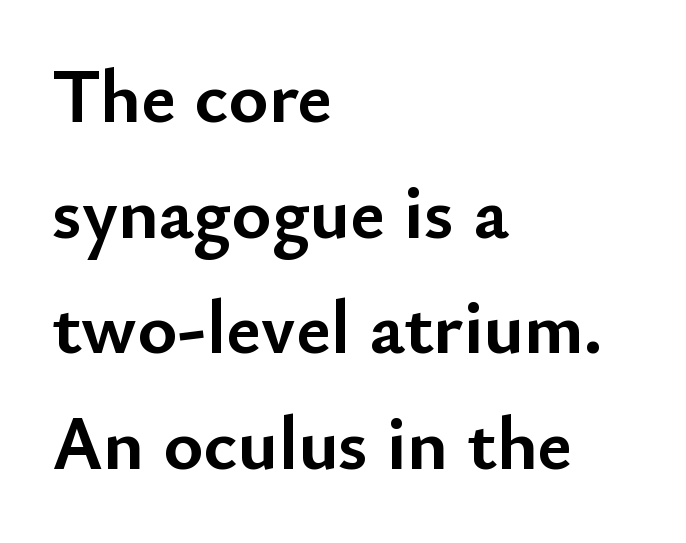
Q: Is the text bold? A: Yes.
Q: Is the text italic (slanted)? A: No, it is upright.
Q: Is the typeface a serif or a sans-serif typeface? A: Sans-serif.
Q: Is the text underlined? A: No.
Q: How is the paragraph aligned? A: Left-aligned.
Q: Is the spacing between letters normal or unusually wide? A: Normal.
Q: Is the spacing between lines tight, normal or loose? A: Normal.
Q: Width (condensed, normal, or wide)? A: Normal.
Q: Stroke contrast? A: Low.
Q: x-height? A: Small.
Q: Monospaced? A: No.
